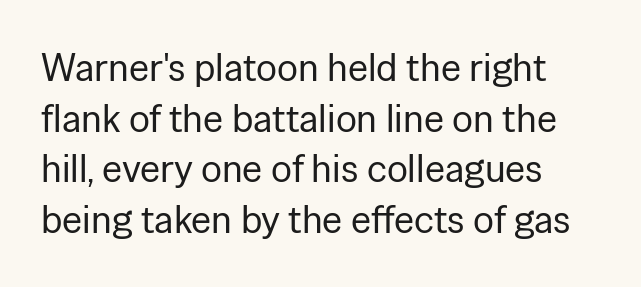
{"serif": "no", "italic": "no", "bold": "no", "weight": "regular", "width": "normal", "stroke_contrast": "low", "x_height": "medium", "monospaced": "no", "underline": "no", "align": "left", "line_spacing": "normal", "line_spacing_ratio": 1.3, "letter_spacing": "normal", "letter_spacing_em": 0.0, "glyph_px": 39}
